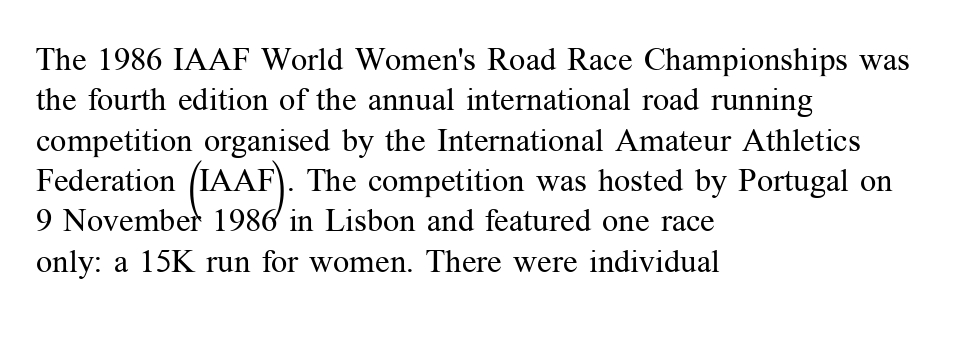
The image shows 32 px regular-weight serif type, upright; set left-aligned, normal line spacing (1.26x), normal letter spacing, not underlined; medium stroke contrast and a medium x-height.
